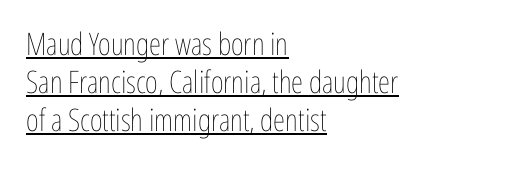
The lettering is marked with a stroke running underneath it. Is the letter spacing exaggerated? No — it looks like the ordinary default. The lines in this sample share a left origin and differ only in where they stop. You can tell it's not italic because the verticals are truly vertical. Stroke thickness stays within the range of a standard reading face or lighter. Character widths vary here, with narrow letters taking less room than wide ones.
